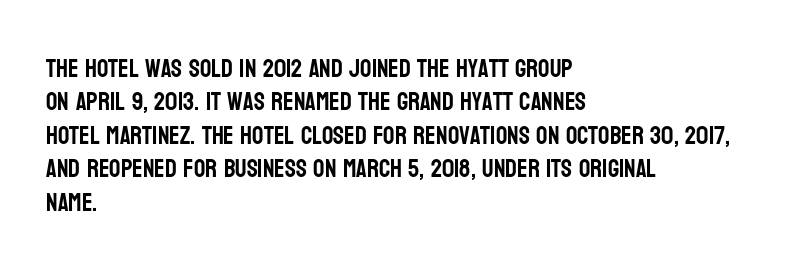
Students, observe: this is what conventionally led text looks like. Observe the ordinary spacing: letters are neighbours, not strangers. Designer's note — italics off, roman on. The specimen omits any rule beneath the text block's lines.
